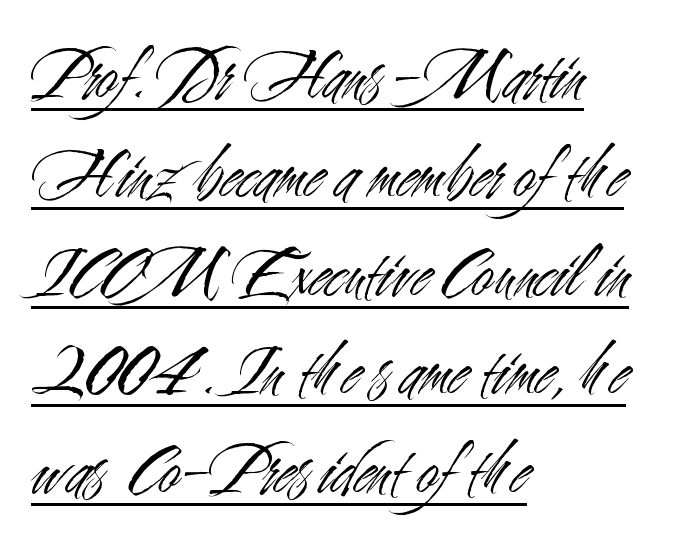
The image shows 76 px light, condensed sans-serif type; set left-aligned, normal line spacing (1.3x), normal letter spacing, underlined; medium stroke contrast and a small x-height.
